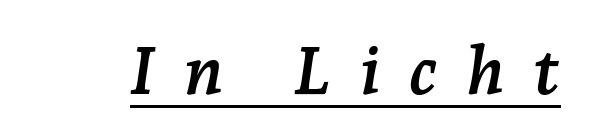
Q: Is the text bold? A: Yes.
Q: Is the text italic (slanted)? A: Yes, it leans right by about 7 degrees.
Q: Is the typeface a serif or a sans-serif typeface? A: Serif.
Q: Is the text underlined? A: Yes.
Q: Is the spacing between letters normal or unusually wide? A: Unusually wide.
Q: Width (condensed, normal, or wide)? A: Normal.
Q: Stroke contrast? A: Low.
Q: x-height? A: Medium.
Q: Monospaced? A: No.
